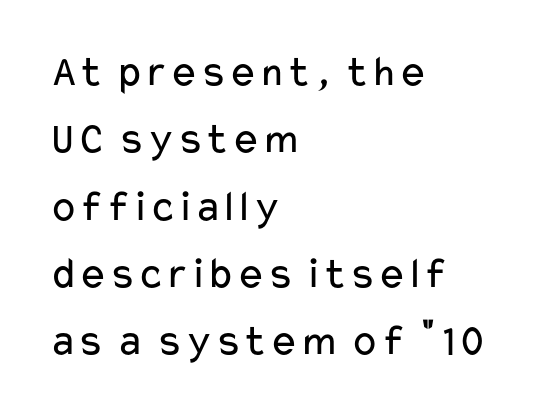
Style check: upright. A normal amount of white space separates one row of letters from the next. The passage shown is typeset with a sans-serif family. Tracking here is standard; glyphs follow each other at the usual distance.
